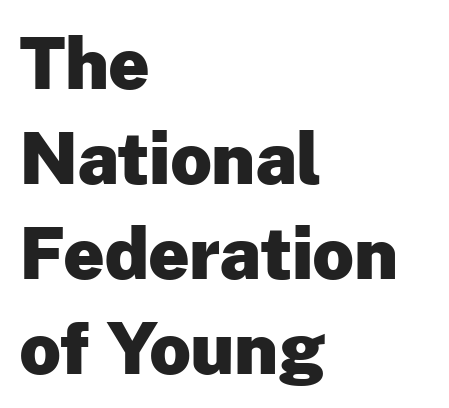
Ordinary non-slanted type is in use. How heavy is the stroke? Heavy — this is a bold. Descenders are the only things crossing below the line. Leading matches the norm, producing a regular column.
